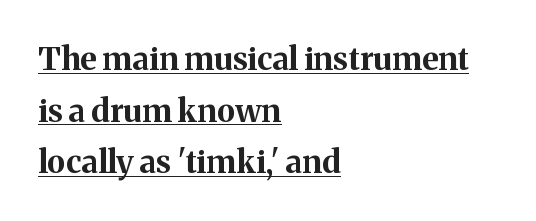
Letterform terminals end in serifs throughout the passage. Casual observation: everything's shoved over to the left. Set as a true bold cut, around the 700 mark. Characters remain perfectly vertical along every line.
